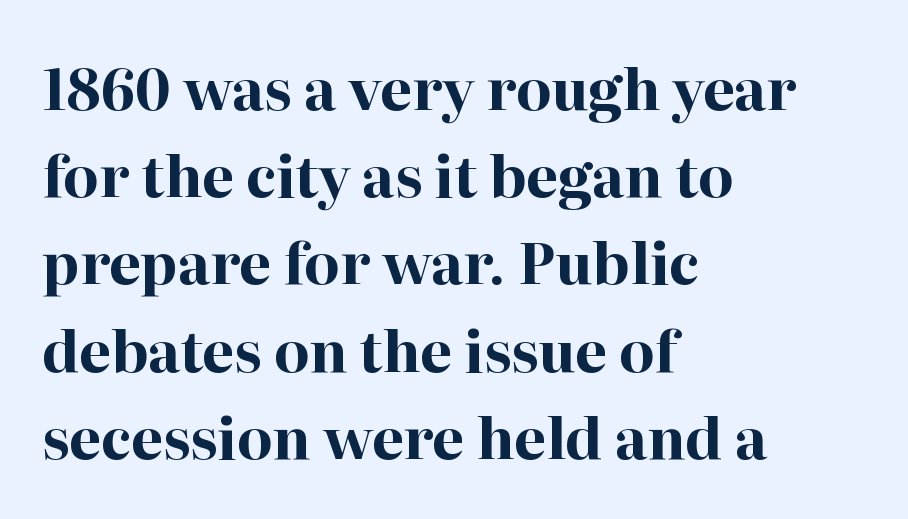
The sample has been set heavy, in full bold. What kind of face is this? One with serifs. Each letter keeps its own natural width here, so spacing adapts to shape. Every stem runs plumb, perpendicular to the baseline. The passage shown stacks its lines at a standard gap.
